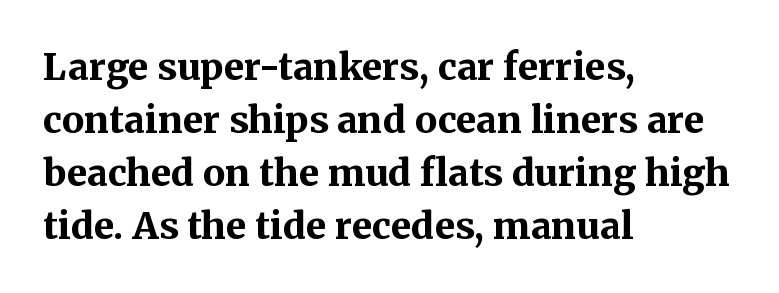
The image shows 37 px bold serif type, upright; set left-aligned, normal line spacing (1.43x), normal letter spacing, not underlined; medium stroke contrast and a medium x-height.
